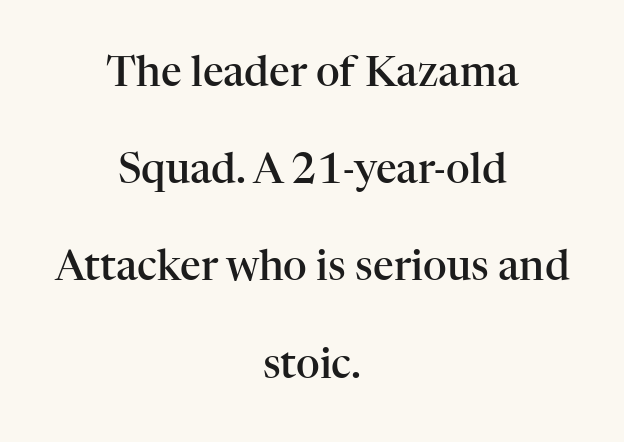
The image shows 41 px semibold serif type, upright; set centered, loose line spacing (2.37x), normal letter spacing, not underlined; high stroke contrast and a medium x-height.
